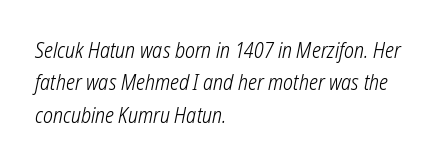
The image shows 21 px text type; set left-aligned, normal line spacing (1.54x), normal letter spacing, not underlined.
